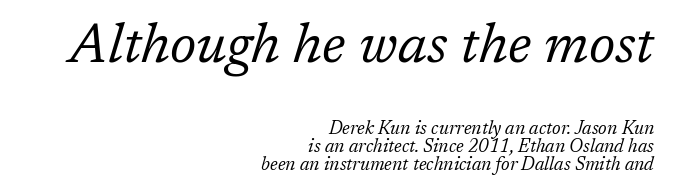
{"serif": "yes", "italic": "yes", "lean": "right", "slant_degrees": 17, "bold": "no", "weight": "regular", "width": "normal", "stroke_contrast": "low", "x_height": "medium", "monospaced": "no", "underline": "no", "align": "right", "line_spacing": "tight", "line_spacing_ratio": 1.0, "letter_spacing": "normal", "letter_spacing_em": 0.0, "larger_block": "first", "size_ratio": 3.06, "glyph_px": 55}
